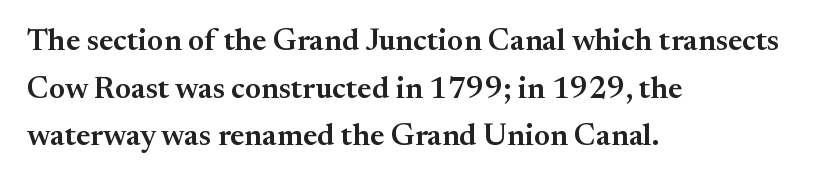
{"serif": "yes", "italic": "no", "bold": "semi", "weight": "semibold", "width": "normal", "stroke_contrast": "medium", "x_height": "small", "monospaced": "no", "underline": "no", "align": "left", "line_spacing": "normal", "line_spacing_ratio": 1.54, "letter_spacing": "normal", "letter_spacing_em": 0.0, "glyph_px": 31}
